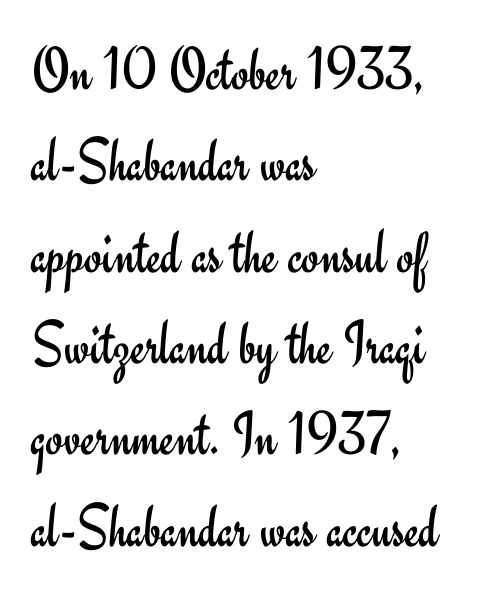
Weight class: somewhere from thin through regular. Check where the strokes stop: nothing finishes them off — pure sans. Each letter keeps its own natural width here, so spacing adapts to shape. The vertical gap from one line to the next is medium. Descender tails drop into unmarked territory.
